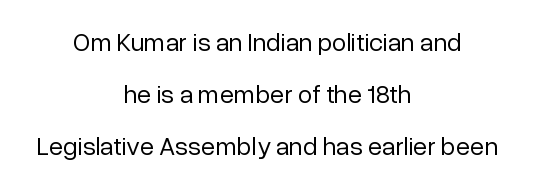
{"italic": "no", "bold": "no", "underline": "no", "align": "center", "line_spacing": "loose", "line_spacing_ratio": 2.0, "letter_spacing": "normal", "letter_spacing_em": 0.0, "glyph_px": 26}
